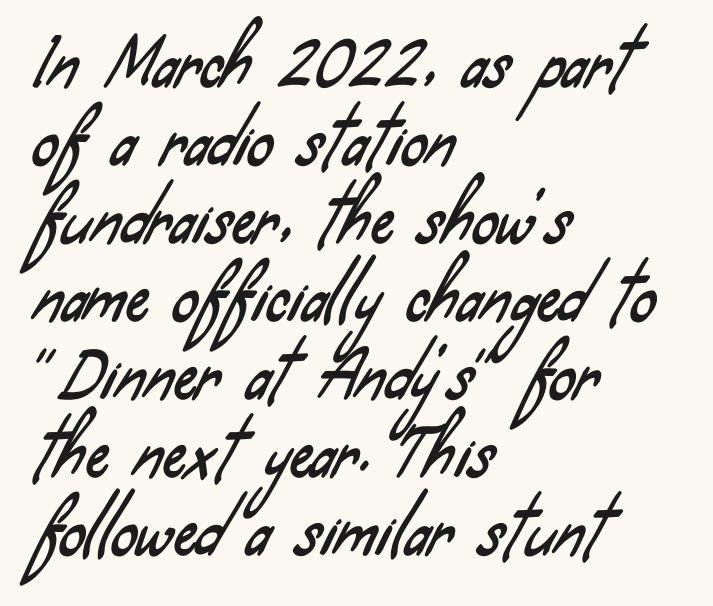
Q: Is the typeface a serif or a sans-serif typeface? A: Sans-serif.
Q: Is the text underlined? A: No.
Q: How is the paragraph aligned? A: Left-aligned.
Q: Is the spacing between letters normal or unusually wide? A: Normal.
Q: Width (condensed, normal, or wide)? A: Condensed.
Q: Stroke contrast? A: Low.
Q: x-height? A: Small.
Q: Monospaced? A: No.
